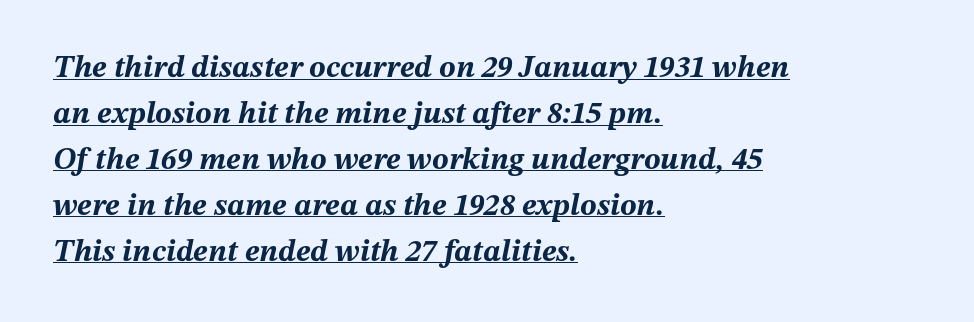
The image shows 31 px bold type, italic (leaning right); set left-aligned, normal line spacing (1.48x), normal letter spacing, underlined; medium stroke contrast and a medium x-height.
